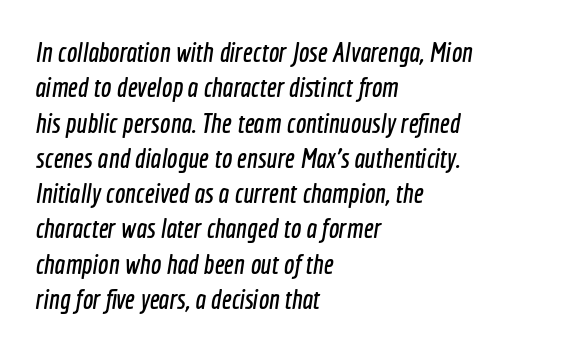
Q: Is the typeface a serif or a sans-serif typeface? A: Sans-serif.
Q: Is the text underlined? A: No.
Q: How is the paragraph aligned? A: Left-aligned.
Q: Is the spacing between letters normal or unusually wide? A: Normal.
Q: Is the spacing between lines tight, normal or loose? A: Normal.
Q: Width (condensed, normal, or wide)? A: Condensed.
Q: x-height? A: Medium.
Q: Monospaced? A: No.
